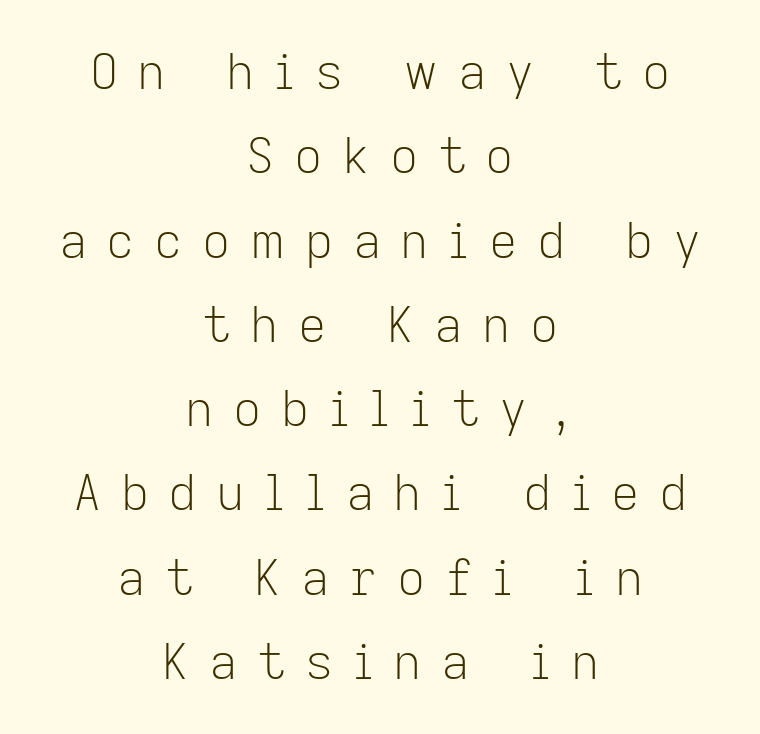
{"serif": "no", "italic": "no", "bold": "no", "weight": "light", "width": "normal", "stroke_contrast": "low", "x_height": "medium", "monospaced": "no", "underline": "no", "align": "center", "line_spacing_ratio": 1.72, "letter_spacing": "wide", "letter_spacing_em": 0.4, "glyph_px": 49}
